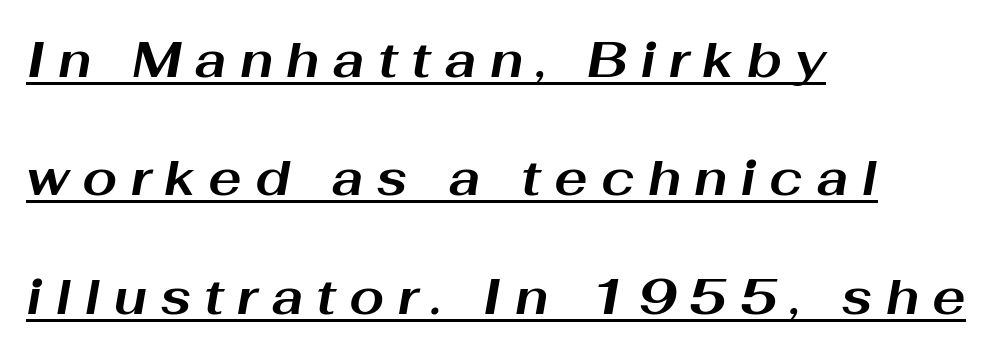
Compared with undecorated copy, this sample adds a rule below the words. Does the copy run flush right? No — it runs flush left. The rendering applies a slant to the glyphs. On the weight axis this lands at bold, roughly 700. The face used here is proportionally spaced, like ordinary book or web type.
